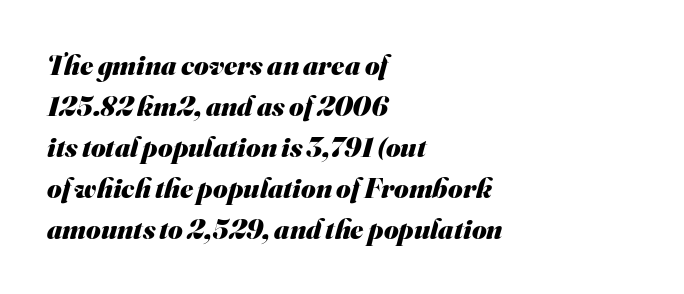
Letters rest on an invisible, unmarked baseline. Think of a printed novel: that variable character pitch is what you see here. All the whitespace from short lines collects on the right. I'd call this a sans setting — the letters go barefoot. Bold? Absolutely — the strokes are thick and heavy.
